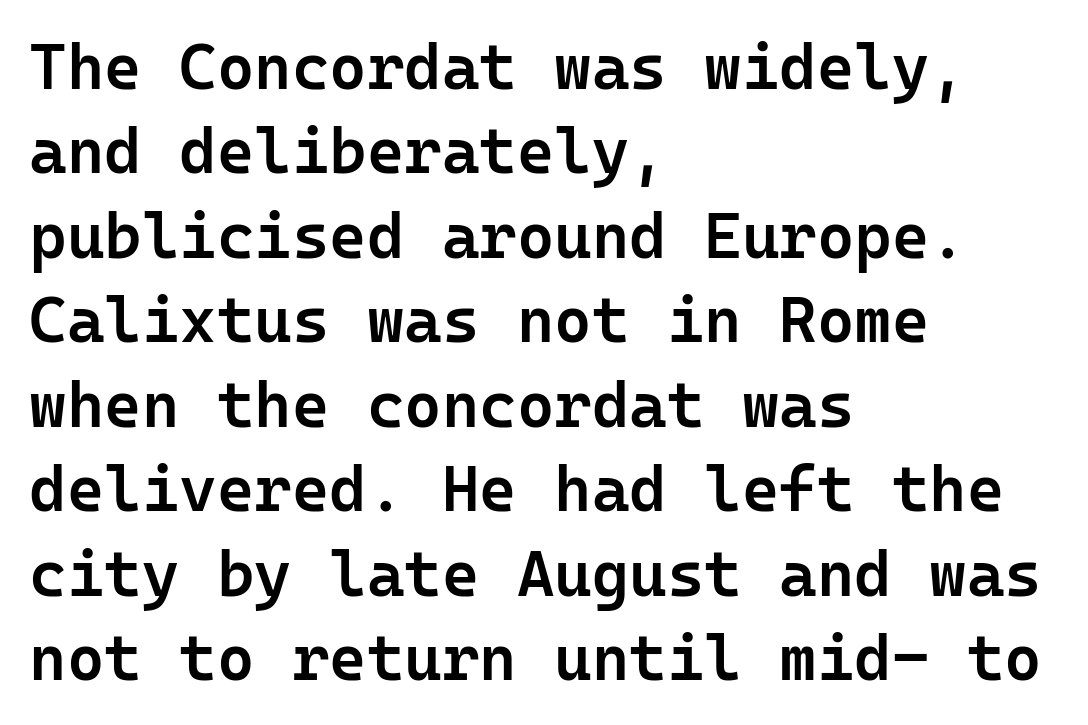
{"serif": "no", "italic": "no", "bold": "semi", "weight": "semibold", "width": "normal", "stroke_contrast": "low", "x_height": "medium", "monospaced": "yes", "underline": "no", "align": "left", "line_spacing": "normal", "line_spacing_ratio": 1.32, "letter_spacing": "normal", "letter_spacing_em": 0.0, "glyph_px": 64}
